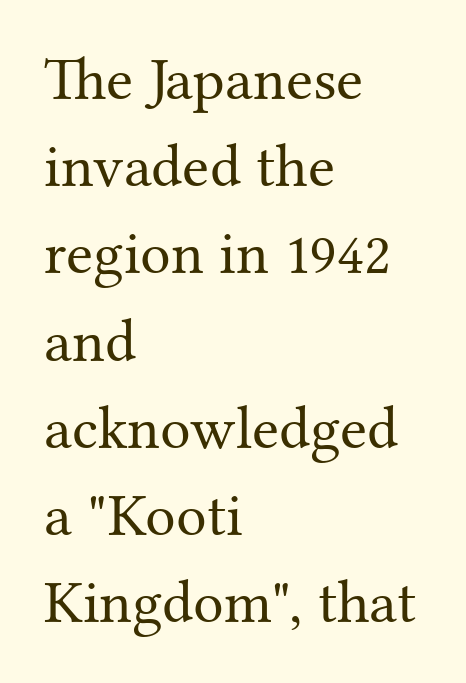
{"serif": "yes", "italic": "no", "bold": "no", "weight": "regular", "width": "normal", "stroke_contrast": "medium", "x_height": "medium", "monospaced": "no", "underline": "no", "align": "left", "line_spacing": "normal", "line_spacing_ratio": 1.43, "letter_spacing": "normal", "letter_spacing_em": 0.0, "glyph_px": 61}
